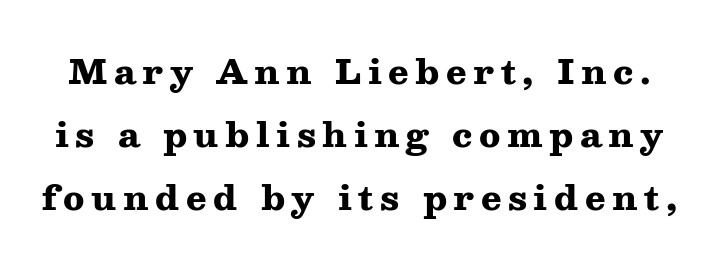
Classification — serif. Descender tails drop into unmarked territory. The type sits square on the baseline with zero lean. Bold? Absolutely — the strokes are thick and heavy. Think of a printed novel: that variable character pitch is what you see here.
